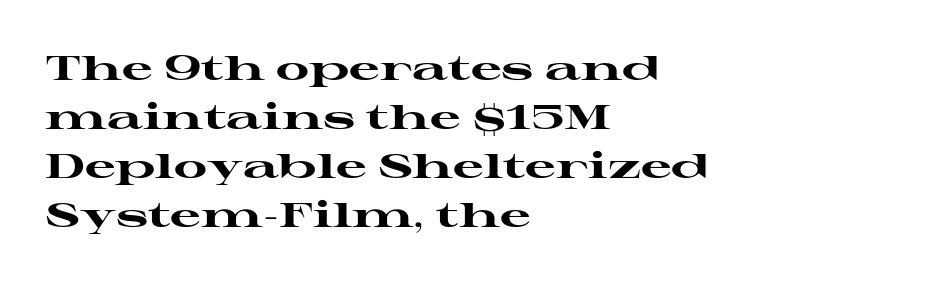
The image shows 34 px heavy, wide serif type, upright; set left-aligned, normal line spacing (1.44x), normal letter spacing, not underlined; high stroke contrast and a medium x-height.
